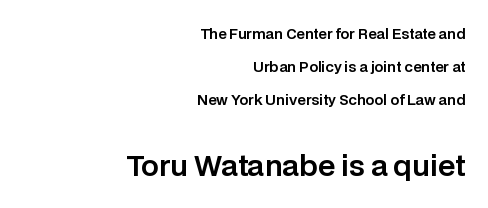
Size hierarchy here favors the trailing block over the leading one. The specimen omits any rule beneath the text block's lines. The horizontal fit of the characters is conventional and even. Character widths vary here, with narrow letters taking less room than wide ones. This is sans-serif lettering, the kind often seen on screens and signage. Widely set lines give the paragraph a tall, airy silhouette.
